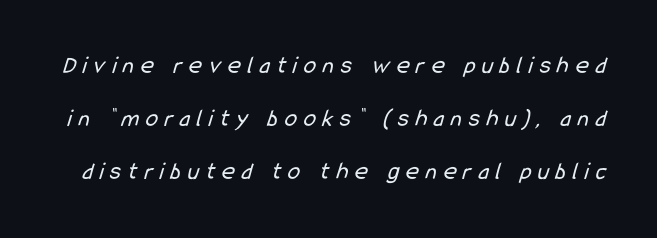
Q: Is the text bold? A: No.
Q: Is the text underlined? A: No.
Q: Is the spacing between letters normal or unusually wide? A: Unusually wide.
Q: Is the spacing between lines tight, normal or loose? A: Loose.
